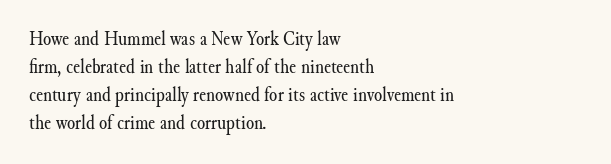
{"italic": "no", "bold": "no", "underline": "no", "align": "left", "line_spacing": "normal", "line_spacing_ratio": 1.33, "letter_spacing": "normal", "letter_spacing_em": 0.0, "glyph_px": 21}
